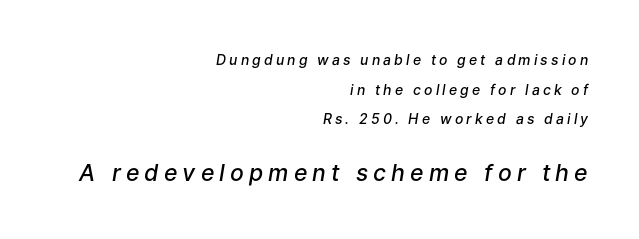
Q: Is the text bold? A: Semi-bold.
Q: Is the text italic (slanted)? A: Yes, it leans right by about 9 degrees.
Q: Is the text underlined? A: No.
Q: How is the paragraph aligned? A: Right-aligned.
Q: Is the spacing between letters normal or unusually wide? A: Unusually wide.
Q: Is the spacing between lines tight, normal or loose? A: Loose.
Q: Which block of text is set in a larger size, the first (top) or the second (bottom)? A: The second (bottom) one.
